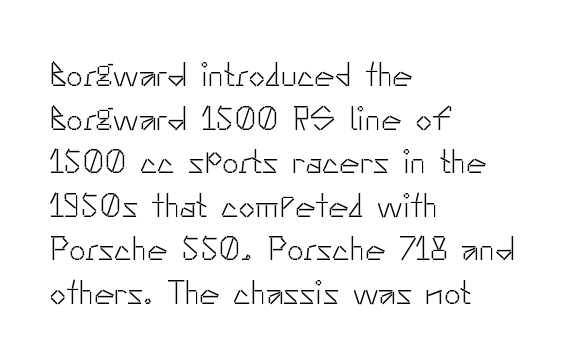
{"serif": "no", "italic": "no", "bold": "no", "weight": "light", "width": "normal", "stroke_contrast": "low", "x_height": "small", "monospaced": "no", "underline": "no", "align": "left", "line_spacing": "normal", "line_spacing_ratio": 1.28, "letter_spacing": "normal", "letter_spacing_em": 0.0, "glyph_px": 34}
